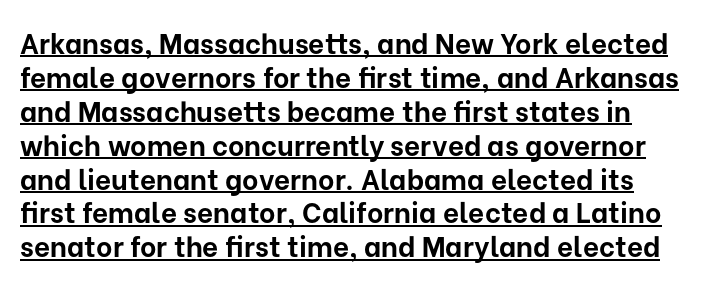
The image shows 28 px bold sans-serif type, upright; set line spacing 1.21x, normal letter spacing, underlined; low stroke contrast and a medium x-height.
